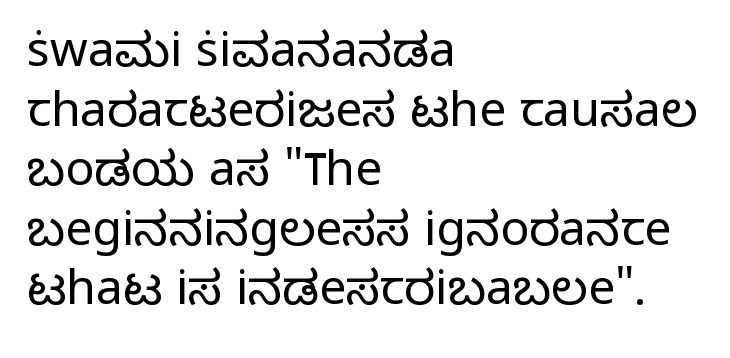
The image shows 48 px light sans-serif type, upright; set left-aligned, line spacing 1.24x, normal letter spacing, not underlined; low stroke contrast and a medium x-height.
